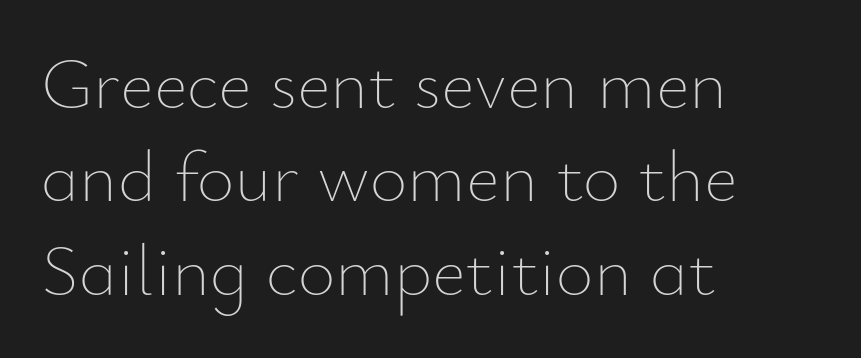
Q: Is the text bold? A: No.
Q: Is the text italic (slanted)? A: No, it is upright.
Q: Is the text underlined? A: No.
Q: How is the paragraph aligned? A: Left-aligned.
Q: Is the spacing between letters normal or unusually wide? A: Normal.
Q: Is the spacing between lines tight, normal or loose? A: Normal.
Q: Width (condensed, normal, or wide)? A: Normal.
Q: Stroke contrast? A: Low.
Q: x-height? A: Small.
Q: Monospaced? A: No.
